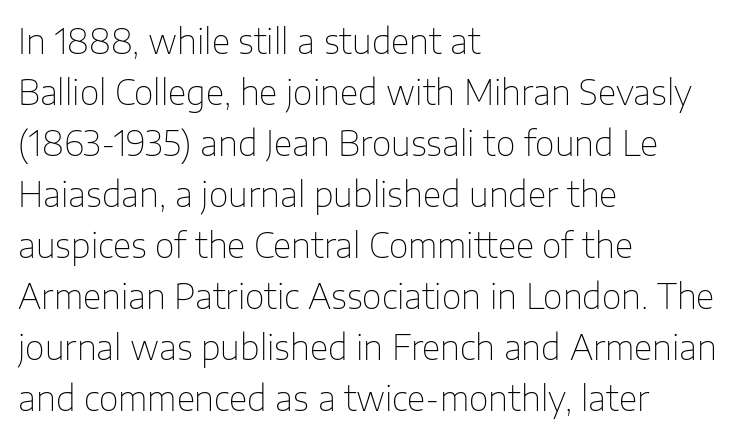
Q: Is the text bold? A: No.
Q: Is the text italic (slanted)? A: No, it is upright.
Q: Is the typeface a serif or a sans-serif typeface? A: Sans-serif.
Q: Is the text underlined? A: No.
Q: How is the paragraph aligned? A: Left-aligned.
Q: Is the spacing between letters normal or unusually wide? A: Normal.
Q: Is the spacing between lines tight, normal or loose? A: Normal.
Q: Width (condensed, normal, or wide)? A: Normal.
Q: Stroke contrast? A: Low.
Q: x-height? A: Medium.
Q: Monospaced? A: No.
